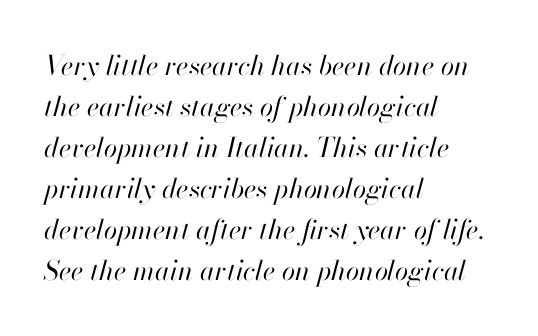
{"italic": "yes", "lean": "right", "slant_degrees": 13, "bold": "no", "underline": "no", "align": "left", "line_spacing": "normal", "line_spacing_ratio": 1.52, "letter_spacing": "normal", "letter_spacing_em": 0.0, "glyph_px": 27}
